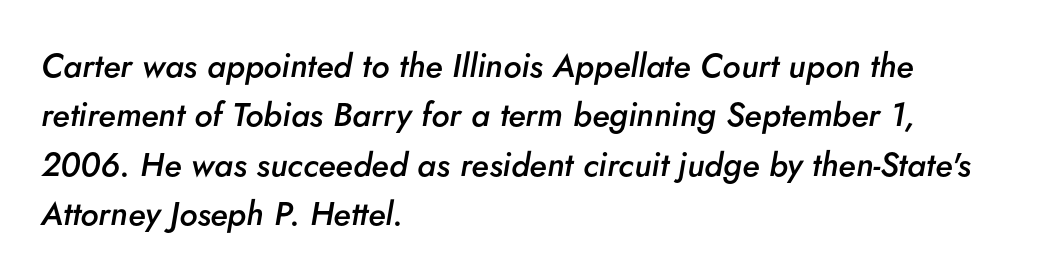
{"italic": "yes", "lean": "right", "slant_degrees": 5, "bold": "semi", "weight": "semibold", "width": "normal", "stroke_contrast": "low", "x_height": "small", "monospaced": "no", "underline": "no", "align": "left", "line_spacing": "normal", "line_spacing_ratio": 1.5, "letter_spacing": "normal", "letter_spacing_em": 0.0, "glyph_px": 33}
